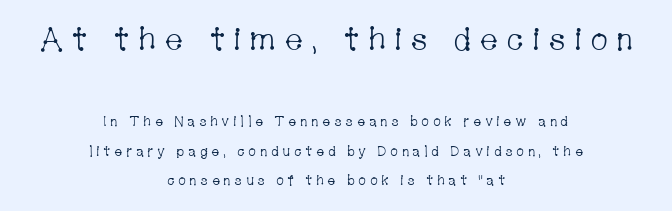
The image shows 32 px light, condensed serif type, upright; set centered, loose line spacing (2.09x), unusually wide letter spacing (+0.24 em), not underlined; the first (top) block is 2.29x larger; low stroke contrast and a medium x-height.
